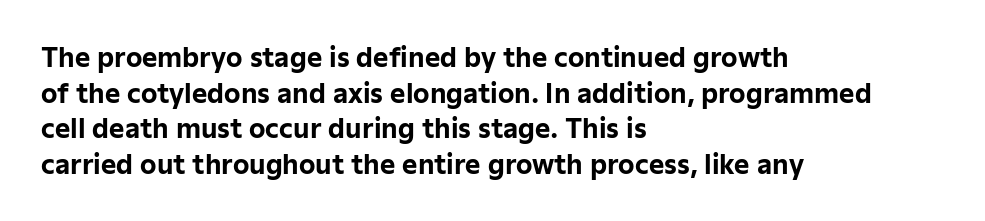
The image shows 26 px bold type, upright; set left-aligned, normal line spacing (1.37x), normal letter spacing, not underlined.
